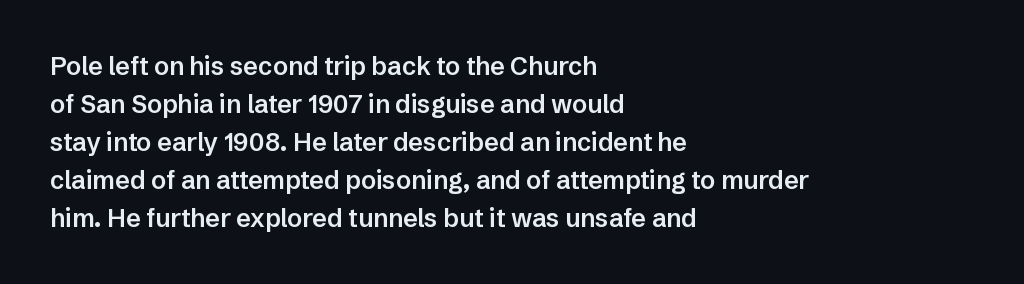
The image shows 25 px text type, upright; set left-aligned, normal line spacing (1.52x), normal letter spacing, not underlined.
